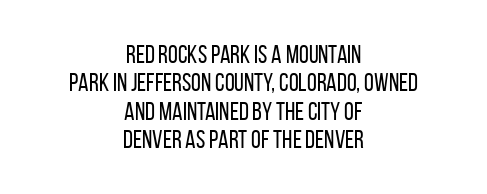
The image shows 25 px text type, upright; set centered, tight line spacing (1.14x), normal letter spacing, not underlined.
